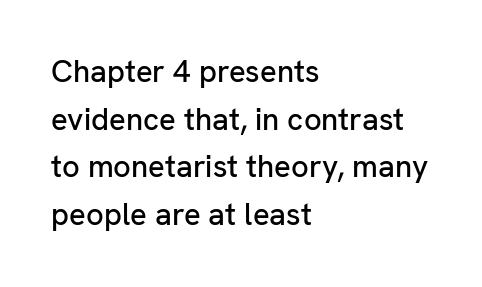
The image shows 31 px sans-serif type, upright; set left-aligned, normal line spacing (1.54x), normal letter spacing, not underlined; low stroke contrast and a medium x-height.
